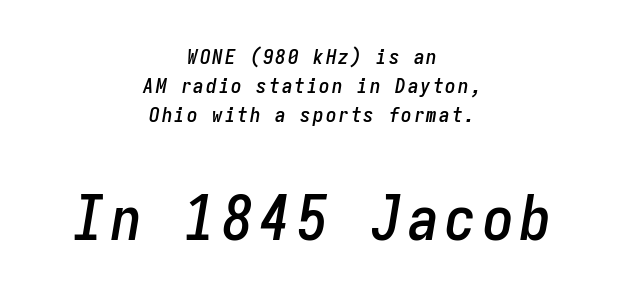
Each line is balanced around a shared central axis. These lines were composed using italics. Each new line begins a customary step beneath the previous one. Words float on clear page, feet unadorned. Do the characters align in a grid? Yes, the font is monospaced.
